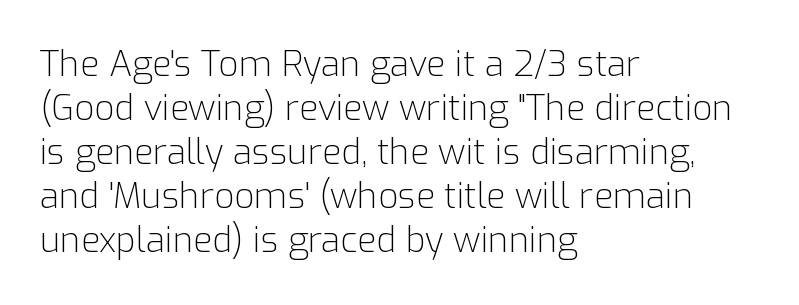
{"serif": "no", "italic": "no", "bold": "no", "weight": "light", "width": "normal", "stroke_contrast": "low", "x_height": "medium", "monospaced": "no", "underline": "no", "align": "left", "line_spacing": "normal", "line_spacing_ratio": 1.26, "letter_spacing": "normal", "letter_spacing_em": 0.0, "glyph_px": 35}
